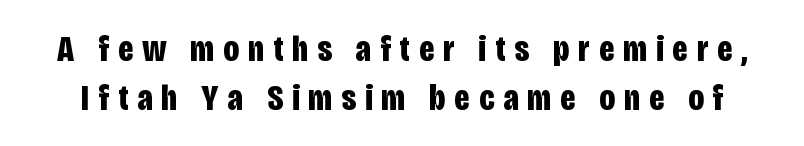
{"serif": "no", "italic": "no", "bold": "yes", "weight": "bold", "width": "condensed", "stroke_contrast": "low", "x_height": "large", "monospaced": "no", "underline": "no", "line_spacing": "normal", "line_spacing_ratio": 1.32, "letter_spacing": "wide", "letter_spacing_em": 0.24, "glyph_px": 37}
